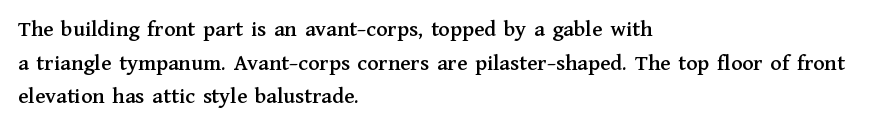
{"italic": "no", "underline": "no", "align": "left", "line_spacing": "normal", "line_spacing_ratio": 1.46, "letter_spacing": "normal", "letter_spacing_em": 0.0, "glyph_px": 23}
